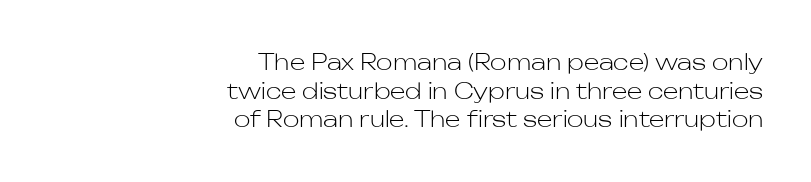
{"italic": "no", "bold": "no", "underline": "no", "align": "right", "line_spacing": "normal", "line_spacing_ratio": 1.3, "letter_spacing": "normal", "letter_spacing_em": 0.0, "glyph_px": 22}
